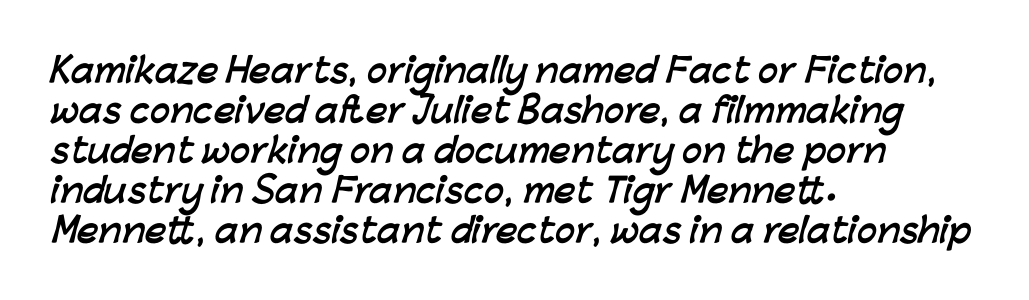
The image shows 33 px semibold sans-serif type; set left-aligned, line spacing 1.21x, normal letter spacing, not underlined; low stroke contrast and a medium x-height.
